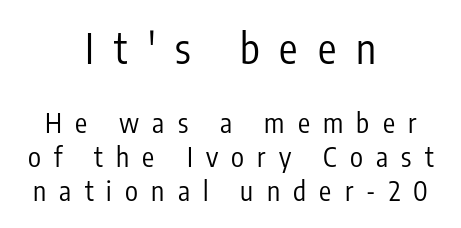
Where is the straight margin? There isn't one; the lines are centered. These lines have a slow, spaced-out rhythm from letter to letter. Unlike italic type, these characters show no tilt at all. This sample uses a sans-serif face. The area under the type is left untouched. Heaviness? Minimal to ordinary, like unemphasized prose.
